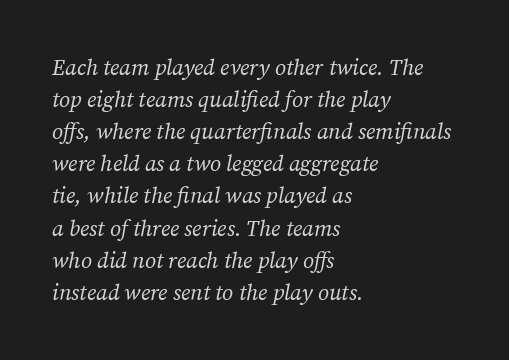
The image shows 22 px text type, italic (leaning right); set left-aligned, normal line spacing (1.46x), normal letter spacing, not underlined.
